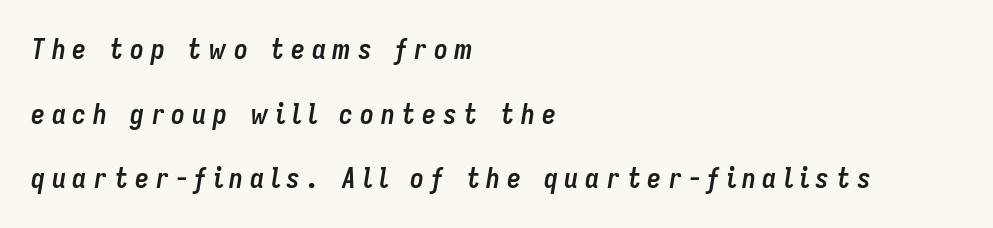
Q: Is the text bold? A: Yes.
Q: Is the text italic (slanted)? A: Yes, it leans right by about 9 degrees.
Q: Is the text underlined? A: No.
Q: How is the paragraph aligned? A: Left-aligned.
Q: Is the spacing between letters normal or unusually wide? A: Unusually wide.
Q: Is the spacing between lines tight, normal or loose? A: Loose.
Q: Width (condensed, normal, or wide)? A: Condensed.
Q: Stroke contrast? A: Low.
Q: x-height? A: Medium.
Q: Monospaced? A: No.
